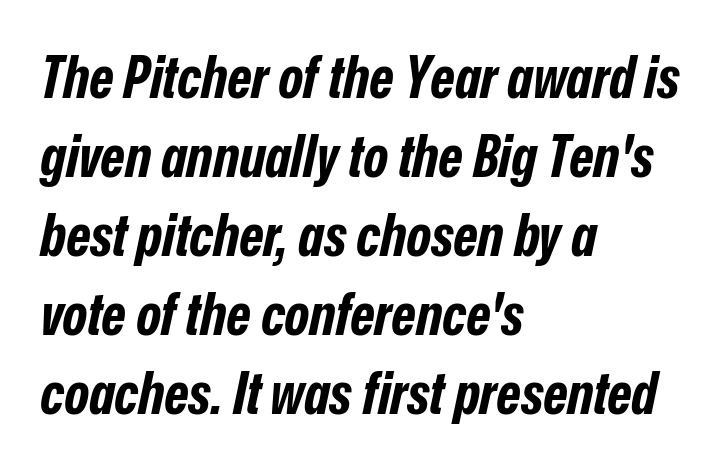
Q: Is the text bold? A: Yes.
Q: Is the text italic (slanted)? A: Yes, it leans right by about 12 degrees.
Q: Is the text underlined? A: No.
Q: How is the paragraph aligned? A: Left-aligned.
Q: Is the spacing between letters normal or unusually wide? A: Normal.
Q: Is the spacing between lines tight, normal or loose? A: Normal.
Q: Width (condensed, normal, or wide)? A: Condensed.
Q: Stroke contrast? A: Low.
Q: x-height? A: Medium.
Q: Monospaced? A: No.
